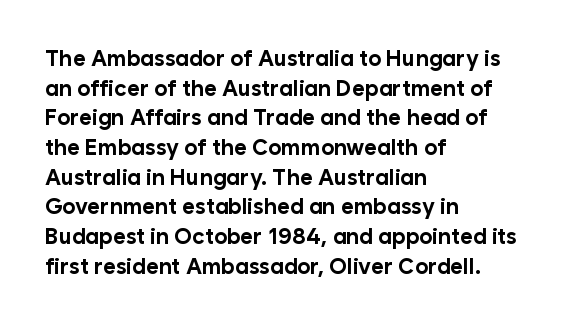
{"italic": "no", "bold": "yes", "underline": "no", "align": "left", "line_spacing": "normal", "line_spacing_ratio": 1.35, "letter_spacing": "normal", "letter_spacing_em": 0.0, "glyph_px": 22}
